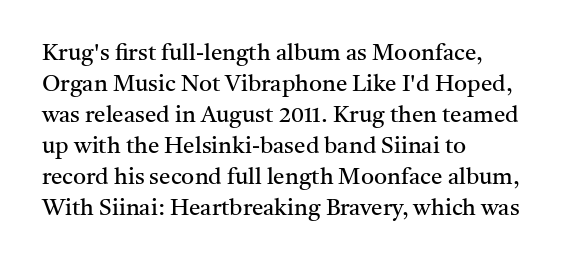
Posture: upright roman. The ragged edge is on the right, which tells us the setting is flush left. Reading down the column, the eye jumps a familiar distance to each next line. The specimen omits any rule beneath the text block's lines. The face looks like a standard text weight, possibly lighter.
